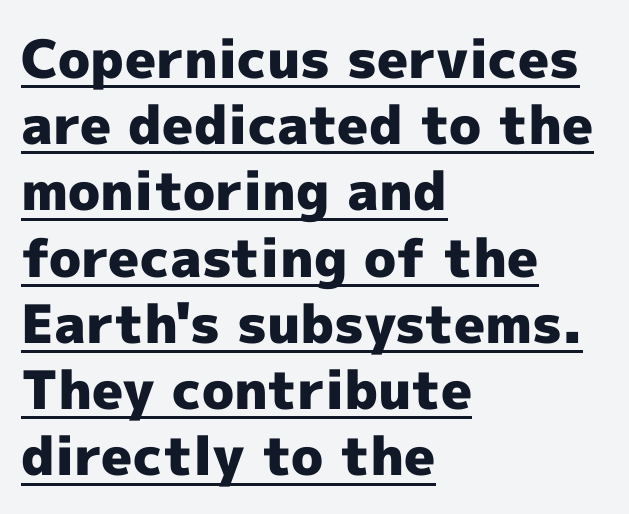
Short note: letters normally spaced. Notice how the passage keeps a crisp vertical edge on the left only. Italic? Not at all — the glyphs are vertical. Heavy, bold letterforms.
